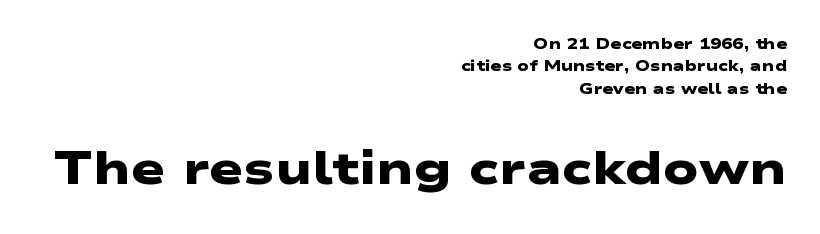
Q: Is the text bold? A: Yes.
Q: Is the typeface a serif or a sans-serif typeface? A: Sans-serif.
Q: Is the text underlined? A: No.
Q: How is the paragraph aligned? A: Right-aligned.
Q: Is the spacing between letters normal or unusually wide? A: Normal.
Q: Is the spacing between lines tight, normal or loose? A: Normal.
Q: Which block of text is set in a larger size, the first (top) or the second (bottom)? A: The second (bottom) one.
Q: Width (condensed, normal, or wide)? A: Wide.
Q: Stroke contrast? A: Low.
Q: x-height? A: Medium.
Q: Monospaced? A: No.
